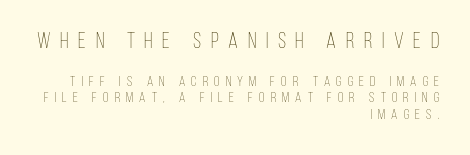
The image shows 22 px text type, upright; set right-aligned, line spacing 1.19x, unusually wide letter spacing (+0.44 em), not underlined; the first (top) block is 1.57x larger.
